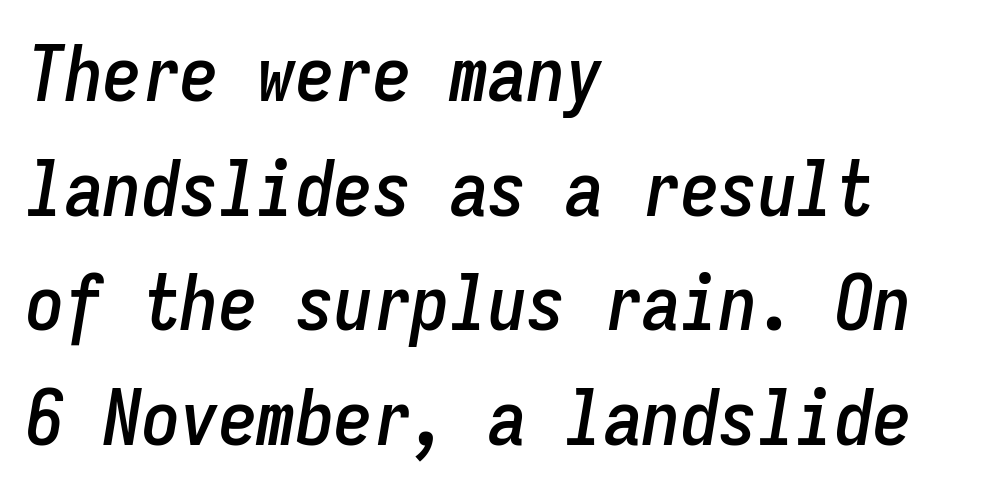
{"italic": "yes", "lean": "right", "slant_degrees": 9, "width": "condensed", "stroke_contrast": "low", "x_height": "medium", "monospaced": "yes", "underline": "no", "align": "left", "line_spacing": "normal", "line_spacing_ratio": 1.49, "letter_spacing": "normal", "letter_spacing_em": 0.0, "glyph_px": 77}
